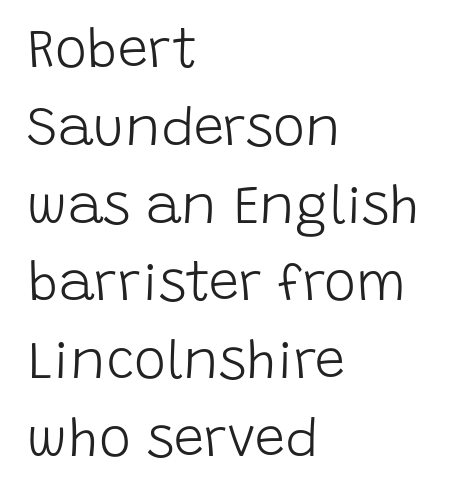
{"serif": "no", "italic": "no", "bold": "no", "weight": "light", "width": "normal", "stroke_contrast": "low", "x_height": "large", "monospaced": "no", "underline": "no", "align": "left", "line_spacing": "normal", "line_spacing_ratio": 1.44, "letter_spacing": "normal", "letter_spacing_em": 0.0, "glyph_px": 54}
